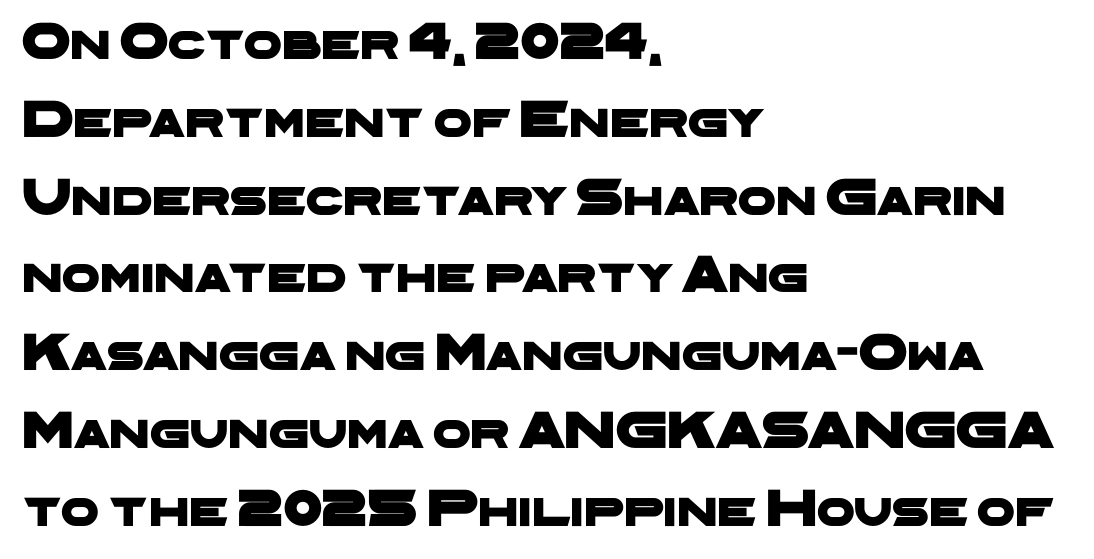
Where is the straight margin? On the left. Check where the strokes stop: nothing finishes them off — pure sans. Rule under the text: the space is simply empty. Is this a fixed-width face? No — the glyphs have proportional, varying widths. Observe the ordinary spacing: letters are neighbours, not strangers.
